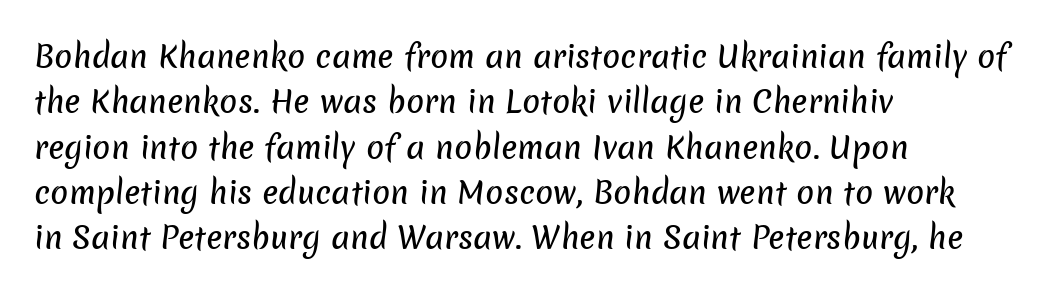
{"serif": "no", "width": "normal", "stroke_contrast": "low", "x_height": "medium", "monospaced": "no", "underline": "no", "align": "left", "line_spacing": "normal", "line_spacing_ratio": 1.51, "letter_spacing": "normal", "letter_spacing_em": 0.0, "glyph_px": 30}
